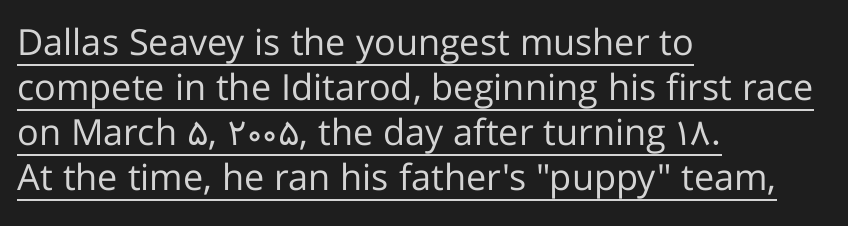
The image shows 36 px regular-weight sans-serif type, upright; set left-aligned, normal line spacing (1.25x), normal letter spacing, underlined; low stroke contrast and a medium x-height.
